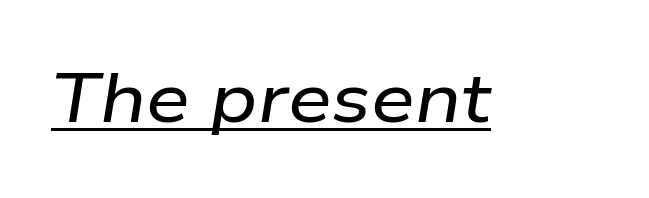
The letters advance in unequal steps, a hallmark of proportional type. The type is set solid horizontally, with unmodified tracking. This is oblique type, the kind used for emphasis or titles. A typographer would call this underscored text.
